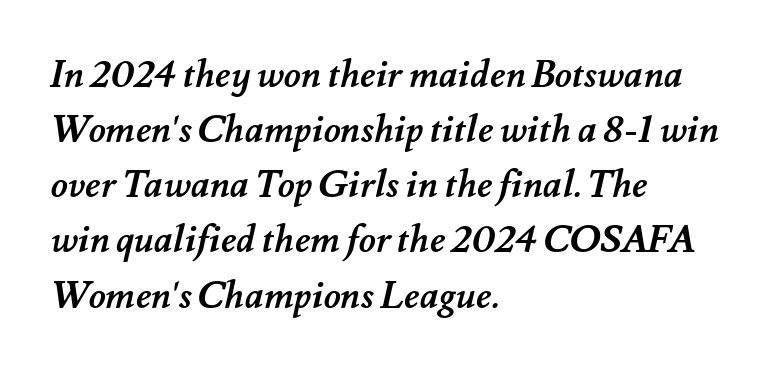
Letter spacing: default. Each letter keeps its own natural width here, so spacing adapts to shape. Heft: maximum for text — a bold. Casual observation: everything's shoved over to the left.
